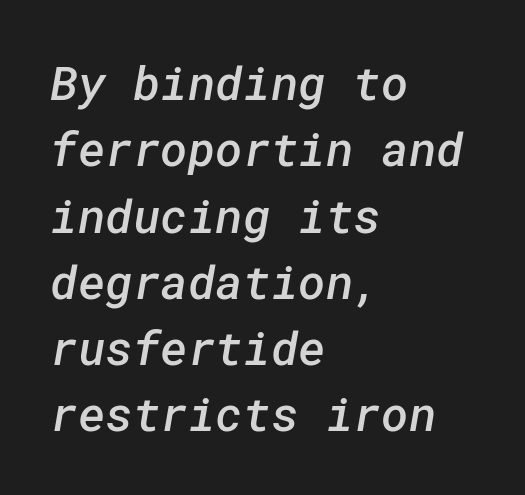
{"serif": "no", "bold": "semi", "weight": "semibold", "width": "normal", "stroke_contrast": "low", "x_height": "medium", "underline": "no", "align": "left", "line_spacing": "normal", "line_spacing_ratio": 1.41, "letter_spacing": "normal", "letter_spacing_em": 0.0, "glyph_px": 47}
